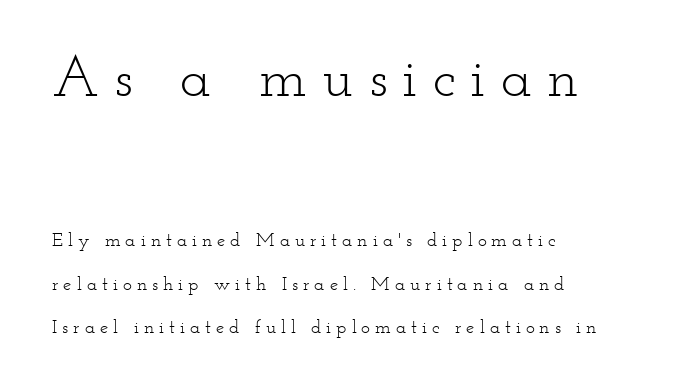
The image shows 58 px light, wide serif type, upright; set left-aligned, loose line spacing (2.29x), unusually wide letter spacing (+0.26 em), not underlined; the first (top) block is 3.05x larger; low stroke contrast and a small x-height.
